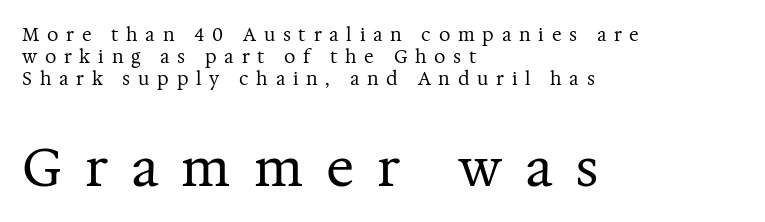
The letters are spread apart with noticeably loose tracking. Type without underlining. Looks like regular typesetting: each glyph gets only the width it needs. The lettering stays uniformly vertical, giving the passage a roman look.
